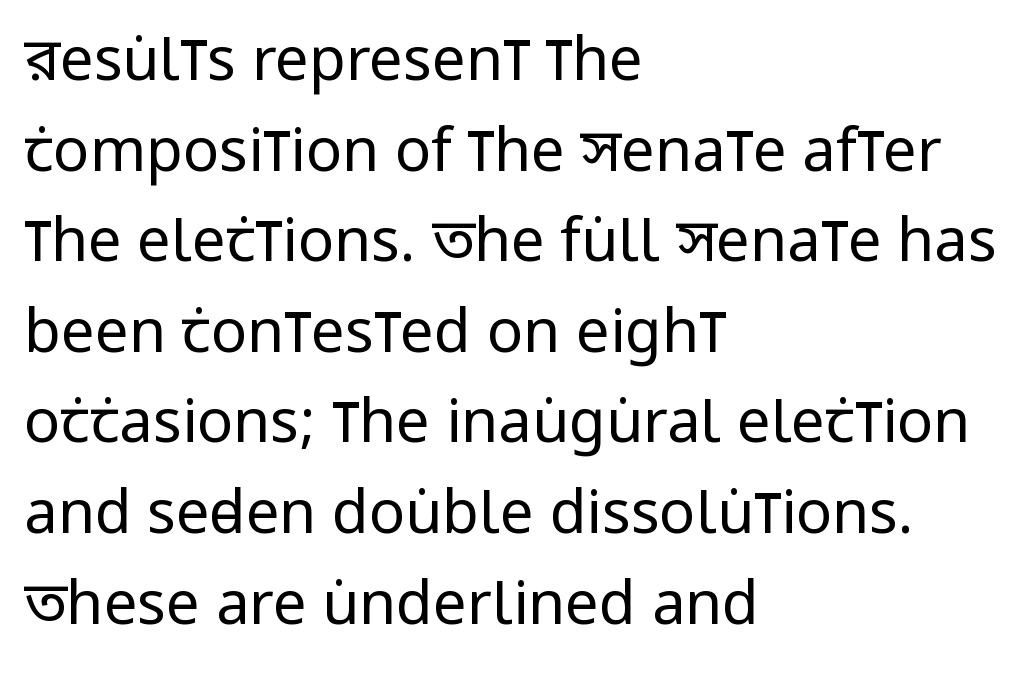
{"serif": "no", "italic": "no", "bold": "no", "weight": "regular", "width": "condensed", "stroke_contrast": "low", "x_height": "large", "monospaced": "no", "underline": "no", "align": "left", "line_spacing": "normal", "line_spacing_ratio": 1.51, "letter_spacing": "normal", "letter_spacing_em": 0.0, "glyph_px": 60}
